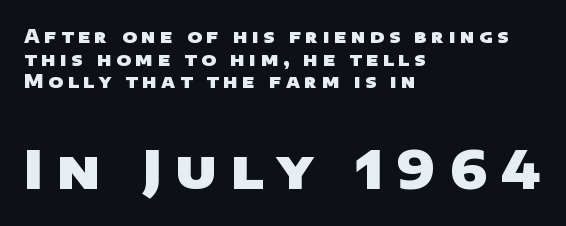
Q: Is the text bold? A: Yes.
Q: Is the typeface a serif or a sans-serif typeface? A: Sans-serif.
Q: Is the text underlined? A: No.
Q: How is the paragraph aligned? A: Left-aligned.
Q: Is the spacing between letters normal or unusually wide? A: Unusually wide.
Q: Is the spacing between lines tight, normal or loose? A: Normal.
Q: Which block of text is set in a larger size, the first (top) or the second (bottom)? A: The second (bottom) one.
Q: Width (condensed, normal, or wide)? A: Wide.
Q: Stroke contrast? A: Low.
Q: x-height? A: Large.
Q: Monospaced? A: No.
